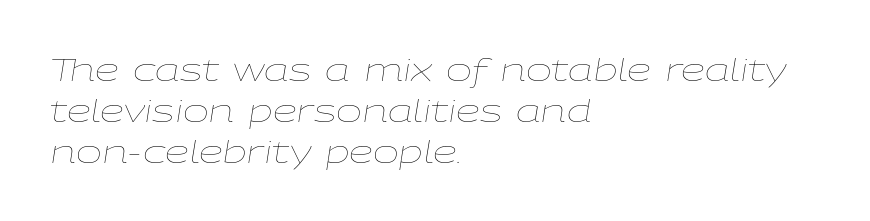
{"italic": "yes", "lean": "right", "slant_degrees": 9, "bold": "no", "weight": "thin", "width": "wide", "stroke_contrast": "low", "x_height": "medium", "monospaced": "no", "underline": "no", "align": "left", "line_spacing": "normal", "line_spacing_ratio": 1.33, "letter_spacing": "normal", "letter_spacing_em": 0.0, "glyph_px": 31}
